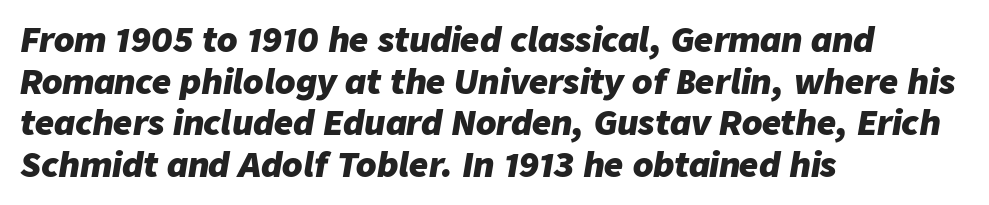
{"italic": "yes", "lean": "right", "slant_degrees": 9, "bold": "yes", "weight": "heavy", "width": "normal", "stroke_contrast": "low", "x_height": "medium", "monospaced": "no", "underline": "no", "align": "left", "line_spacing": "normal", "line_spacing_ratio": 1.26, "letter_spacing": "normal", "letter_spacing_em": 0.0, "glyph_px": 33}
